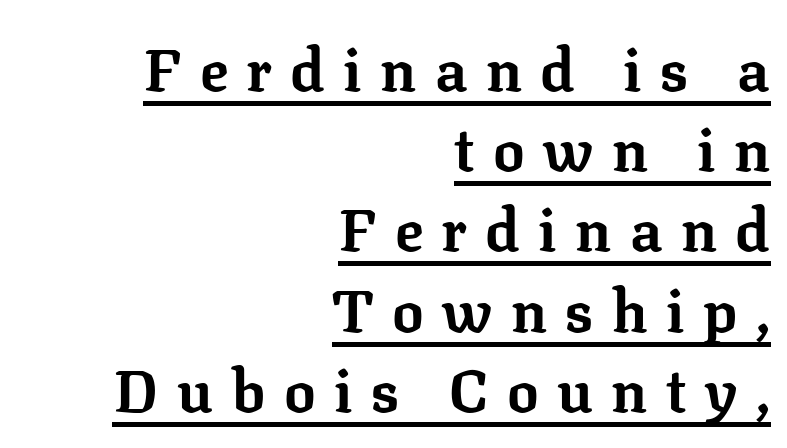
{"serif": "yes", "italic": "no", "bold": "yes", "weight": "bold", "width": "normal", "stroke_contrast": "low", "x_height": "medium", "monospaced": "no", "underline": "yes", "align": "right", "line_spacing": "normal", "line_spacing_ratio": 1.36, "letter_spacing": "wide", "letter_spacing_em": 0.31, "glyph_px": 59}
